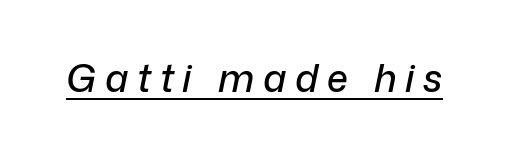
Spacing verdict: proportional, widths tailored to each character. Look at the tracking — it's clearly loosened, letters drifting apart. Yep, that's italic — everything's leaning. Check the space under the baseline: a stroke is drawn there.
